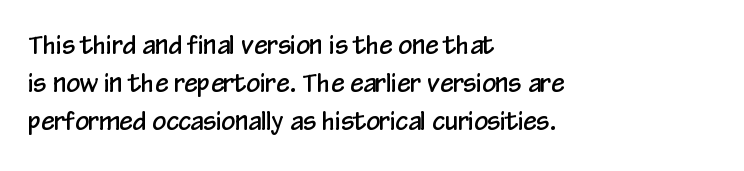
Q: Is the text italic (slanted)? A: No, it is upright.
Q: Is the text underlined? A: No.
Q: How is the paragraph aligned? A: Left-aligned.
Q: Is the spacing between letters normal or unusually wide? A: Normal.
Q: Is the spacing between lines tight, normal or loose? A: Normal.
